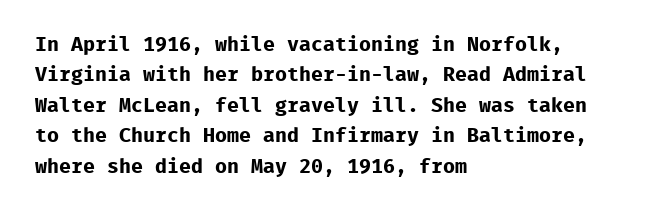
The image shows 20 px bold type, upright; set left-aligned, normal line spacing (1.52x), normal letter spacing, not underlined.
